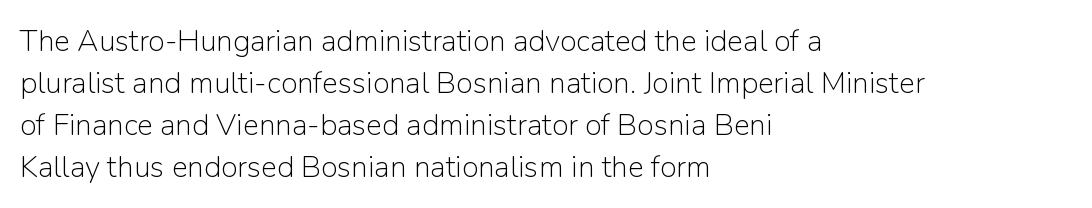
Q: Is the text bold? A: No.
Q: Is the text italic (slanted)? A: No, it is upright.
Q: Is the typeface a serif or a sans-serif typeface? A: Sans-serif.
Q: Is the text underlined? A: No.
Q: How is the paragraph aligned? A: Left-aligned.
Q: Is the spacing between letters normal or unusually wide? A: Normal.
Q: Is the spacing between lines tight, normal or loose? A: Normal.
Q: Width (condensed, normal, or wide)? A: Normal.
Q: Stroke contrast? A: Low.
Q: x-height? A: Medium.
Q: Monospaced? A: No.
